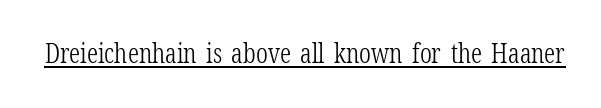
Q: Is the text bold? A: No.
Q: Is the text italic (slanted)? A: No, it is upright.
Q: Is the text underlined? A: Yes.
Q: Is the spacing between letters normal or unusually wide? A: Normal.
